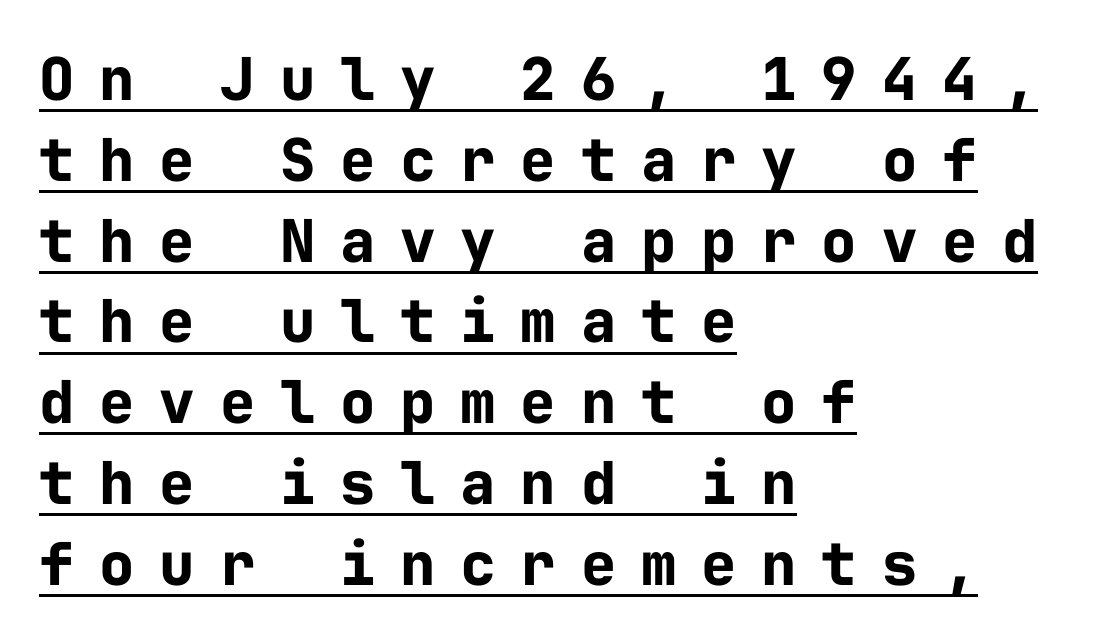
Summary of vertical rhythm: regular, with standard interline spacing. Upright lettering throughout. Horizontal alignment here is leftward, the default for most running prose. Each word looks stretched out because of the extra space between its letters.
